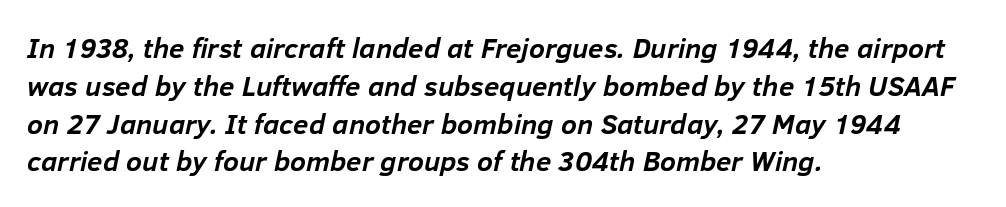
The image shows 28 px semibold type, italic (leaning right); set left-aligned, normal line spacing (1.35x), normal letter spacing, not underlined; low stroke contrast and a medium x-height.
